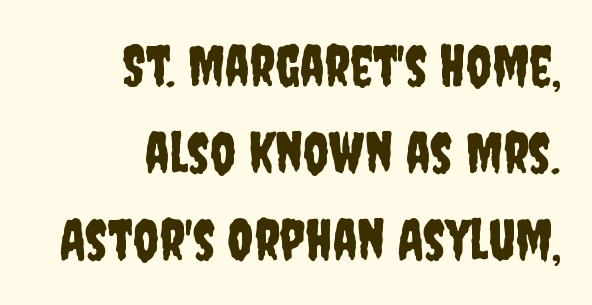
{"serif": "no", "italic": "no", "width": "condensed", "stroke_contrast": "low", "x_height": "large", "monospaced": "no", "underline": "no", "align": "right", "line_spacing": "normal", "line_spacing_ratio": 1.55, "letter_spacing": "normal", "letter_spacing_em": 0.0, "glyph_px": 56}
